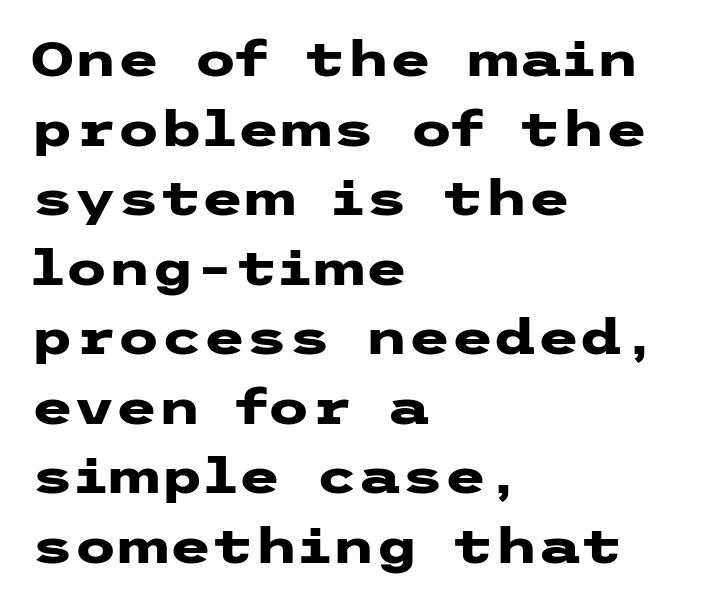
{"serif": "no", "italic": "no", "bold": "yes", "weight": "heavy", "width": "wide", "stroke_contrast": "low", "x_height": "medium", "underline": "no", "align": "left", "line_spacing": "normal", "line_spacing_ratio": 1.42, "letter_spacing": "normal", "letter_spacing_em": 0.0, "glyph_px": 49}
